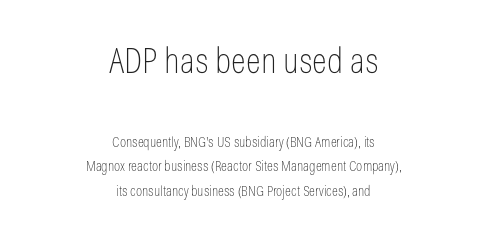
Q: Is the text bold? A: No.
Q: Is the text italic (slanted)? A: No, it is upright.
Q: Is the typeface a serif or a sans-serif typeface? A: Sans-serif.
Q: Is the text underlined? A: No.
Q: How is the paragraph aligned? A: Centered.
Q: Is the spacing between letters normal or unusually wide? A: Normal.
Q: Which block of text is set in a larger size, the first (top) or the second (bottom)? A: The first (top) one.
Q: Width (condensed, normal, or wide)? A: Condensed.
Q: Stroke contrast? A: Low.
Q: x-height? A: Medium.
Q: Monospaced? A: No.
